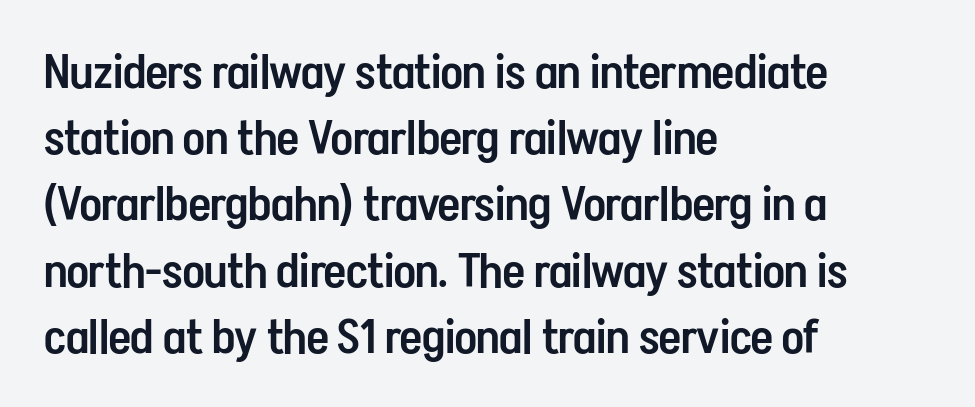
Q: Is the text bold? A: Semi-bold.
Q: Is the text italic (slanted)? A: No, it is upright.
Q: Is the typeface a serif or a sans-serif typeface? A: Sans-serif.
Q: Is the text underlined? A: No.
Q: How is the paragraph aligned? A: Left-aligned.
Q: Is the spacing between letters normal or unusually wide? A: Normal.
Q: Is the spacing between lines tight, normal or loose? A: Normal.
Q: Width (condensed, normal, or wide)? A: Condensed.
Q: Stroke contrast? A: Low.
Q: x-height? A: Medium.
Q: Monospaced? A: No.
